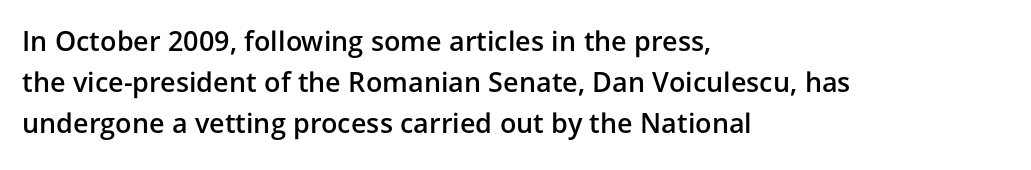
Does extra space separate the letters? No, they use regular spacing. Line spacing here is normal. Visually the block forms a straight wall on the left and a jagged coastline on the right. Unlike italic type, these characters show no tilt at all. The face used here is a semibold: visibly heavier than regular, lighter than bold. The foot of each line stays bare and open.
